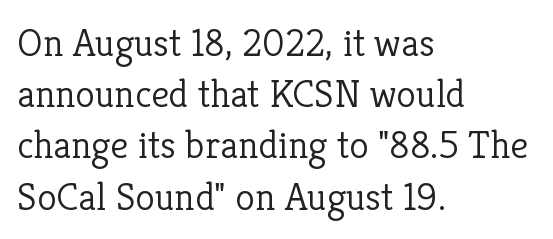
Q: Is the text bold? A: No.
Q: Is the text italic (slanted)? A: No, it is upright.
Q: Is the typeface a serif or a sans-serif typeface? A: Serif.
Q: Is the text underlined? A: No.
Q: How is the paragraph aligned? A: Left-aligned.
Q: Is the spacing between letters normal or unusually wide? A: Normal.
Q: Is the spacing between lines tight, normal or loose? A: Normal.
Q: Width (condensed, normal, or wide)? A: Normal.
Q: Stroke contrast? A: Low.
Q: x-height? A: Medium.
Q: Monospaced? A: No.
